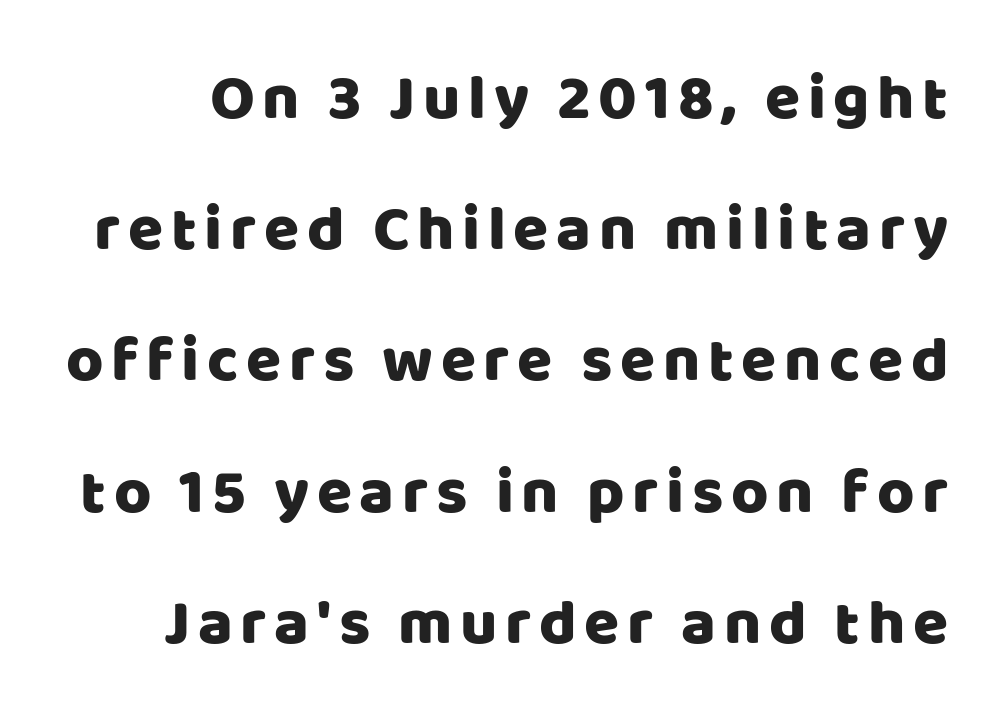
These lines were composed using upright roman letters. Quick note: interline space is abundant. A clean baseline with only descenders dipping below it. The typeface chosen for these lines omits serifs. You could not count columns in this text — the font is proportionally spaced.
